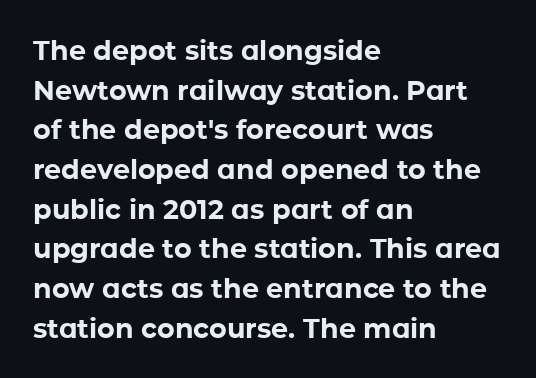
The glyphs are unaccompanied by any horizontal stroke below them. The characters look thick and weighty, a clear bold. Horizontally, the lines are justified to the leading edge only. Successive baselines arrive at the customary interval. Ordinary non-slanted type is in use.
